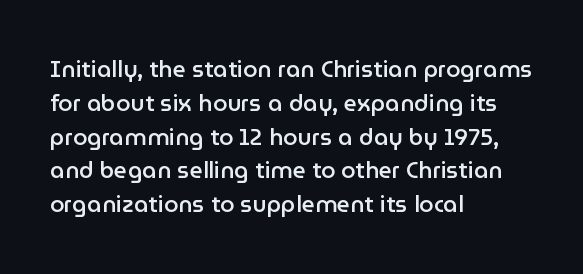
Q: Is the text bold? A: Semi-bold.
Q: Is the text italic (slanted)? A: No, it is upright.
Q: Is the text underlined? A: No.
Q: How is the paragraph aligned? A: Left-aligned.
Q: Is the spacing between letters normal or unusually wide? A: Normal.
Q: Is the spacing between lines tight, normal or loose? A: Normal.
